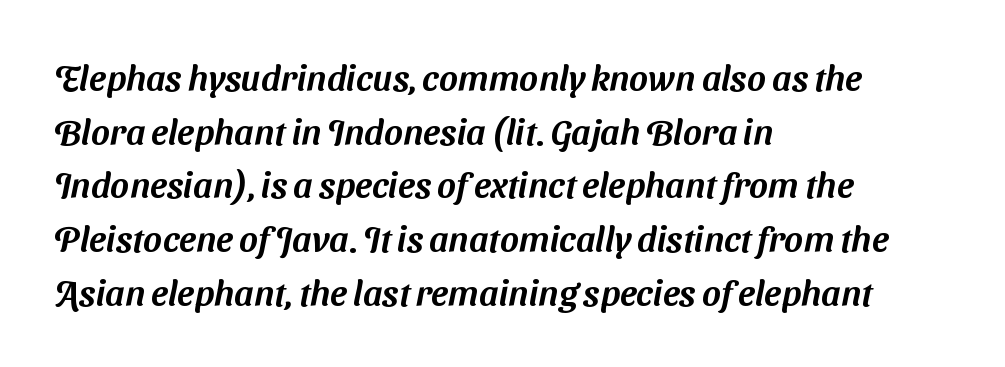
The image shows 36 px sans-serif type; set left-aligned, normal line spacing (1.49x), normal letter spacing, not underlined; medium stroke contrast and a medium x-height.
